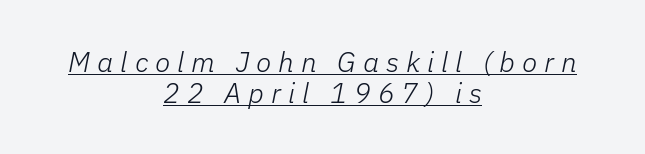
Horizontally, the lines are justified to the midpoint only. Proportional: the letters do not fall into vertical columns. The typeface has the unassuming heft of standard copy or less. Beneath each row of characters lies a ruled line. Successive baselines arrive quickly, one right under another. In terms of letterspacing, this is a distinctly airy, spread setting.
